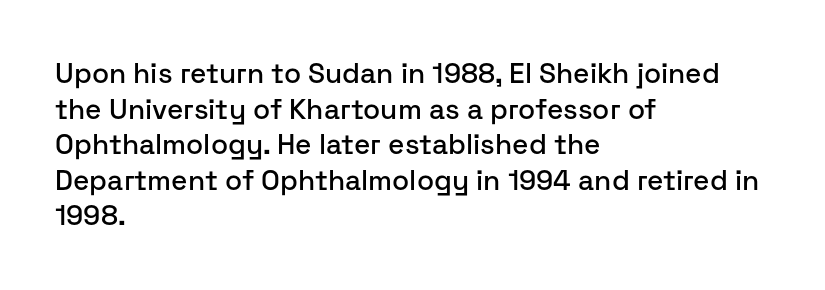
The image shows 28 px sans-serif type, upright; set left-aligned, normal line spacing (1.27x), normal letter spacing, not underlined; low stroke contrast and a medium x-height.
